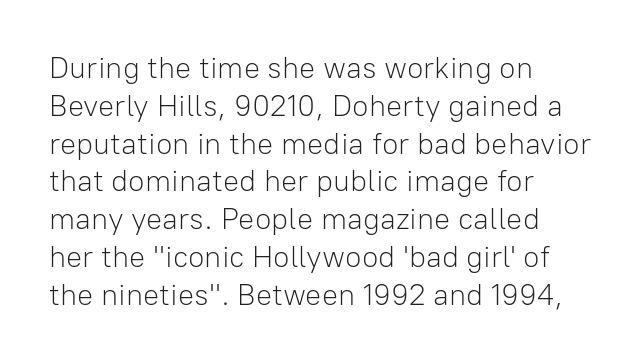
{"serif": "no", "italic": "no", "bold": "no", "weight": "light", "width": "normal", "stroke_contrast": "low", "x_height": "medium", "monospaced": "no", "underline": "no", "align": "left", "line_spacing": "normal", "line_spacing_ratio": 1.26, "letter_spacing": "normal", "letter_spacing_em": 0.0, "glyph_px": 30}
